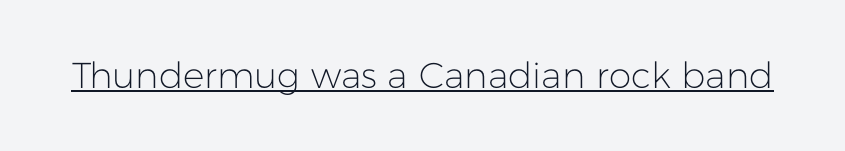
The image shows 36 px light sans-serif type, upright; set normal letter spacing, underlined; low stroke contrast and a medium x-height.
